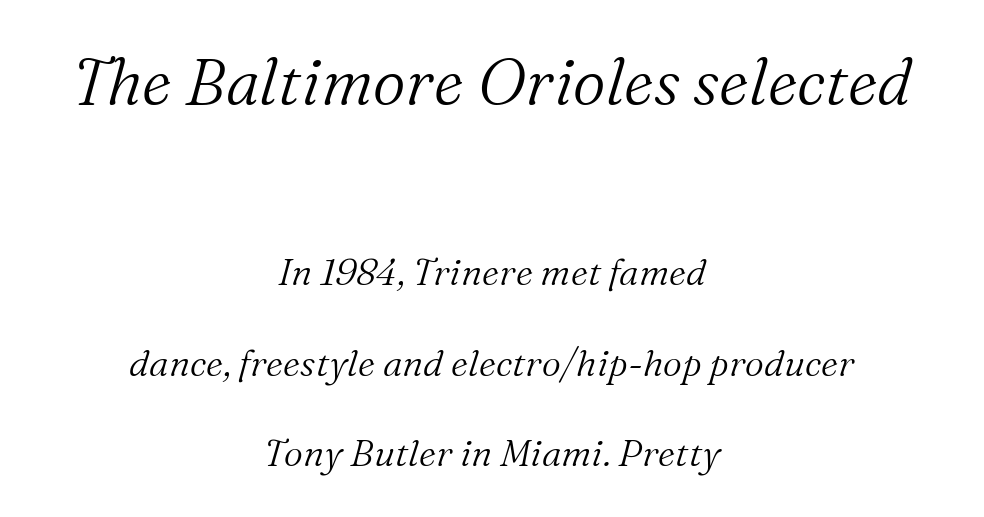
{"serif": "yes", "italic": "yes", "lean": "right", "slant_degrees": 16, "bold": "no", "weight": "light", "width": "normal", "stroke_contrast": "medium", "x_height": "medium", "monospaced": "no", "underline": "no", "align": "center", "line_spacing": "loose", "line_spacing_ratio": 2.44, "letter_spacing": "normal", "letter_spacing_em": 0.0, "larger_block": "first", "size_ratio": 1.73, "glyph_px": 64}
